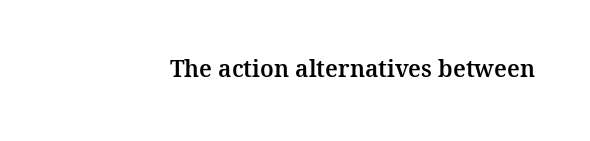
Q: Is the text italic (slanted)? A: No, it is upright.
Q: Is the text underlined? A: No.
Q: Is the spacing between letters normal or unusually wide? A: Normal.
